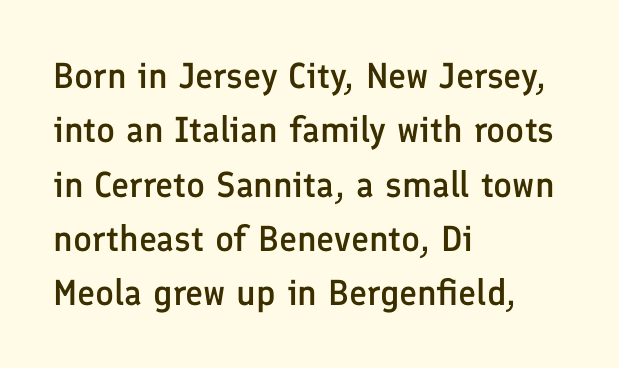
The image shows 36 px semibold sans-serif type, upright; set left-aligned, normal line spacing (1.51x), normal letter spacing, not underlined; low stroke contrast and a medium x-height.
